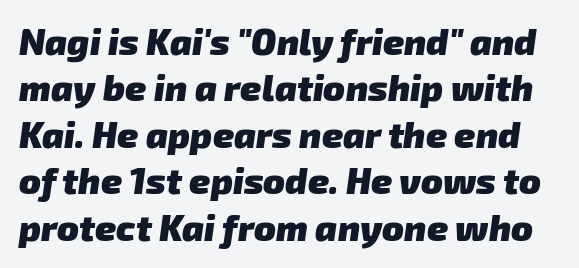
The lines sit at an ordinary, default distance from one another. Nope, no serifs anywhere on these letters. Nobody drew a line under any word here. Words appear dense and cohesive because spacing is normal. Does the weight exceed regular? Yes, all the way to bold. Do the characters align in a grid? No, the font is proportional.
